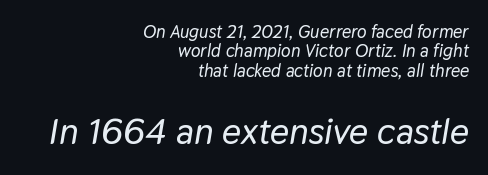
{"italic": "yes", "lean": "right", "slant_degrees": 9, "width": "normal", "stroke_contrast": "low", "x_height": "medium", "monospaced": "no", "underline": "no", "align": "right", "line_spacing": "tight", "line_spacing_ratio": 1.07, "letter_spacing": "normal", "letter_spacing_em": 0.0, "larger_block": "second", "size_ratio": 2.06, "glyph_px": 37}
